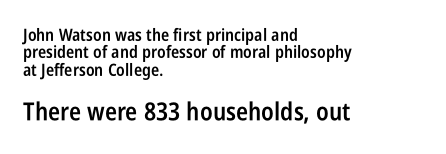
The image shows 25 px text type, upright; set left-aligned, tight line spacing (1.02x), normal letter spacing, not underlined; the second (bottom) block is 1.47x larger.
